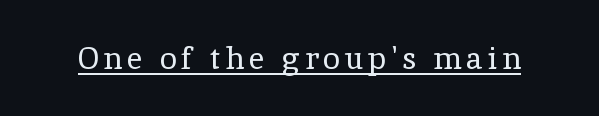
Q: Is the text bold? A: No.
Q: Is the text italic (slanted)? A: No, it is upright.
Q: Is the typeface a serif or a sans-serif typeface? A: Serif.
Q: Is the text underlined? A: Yes.
Q: Width (condensed, normal, or wide)? A: Normal.
Q: x-height? A: Medium.
Q: Monospaced? A: No.
